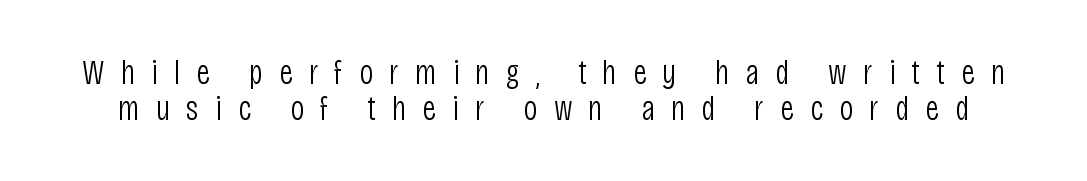
Varying glyph widths throughout — classic text-font behaviour. A bare baseline throughout the passage. Inter-character spacing is expanded well beyond the font's built-in metrics. Is this a heavy cut? Hardly; it is regular or lighter.
